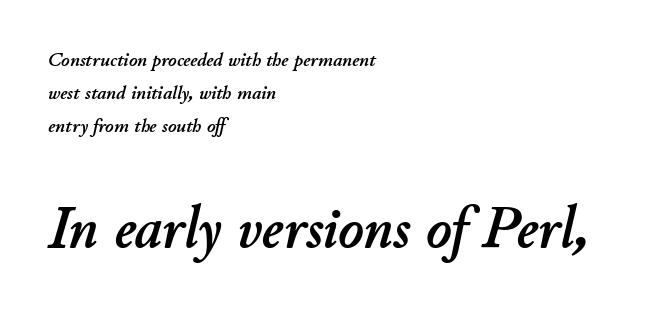
{"italic": "yes", "lean": "right", "slant_degrees": 11, "width": "normal", "stroke_contrast": "low", "x_height": "small", "monospaced": "no", "underline": "no", "align": "left", "line_spacing": "normal", "line_spacing_ratio": 1.65, "letter_spacing": "normal", "letter_spacing_em": 0.0, "larger_block": "second", "size_ratio": 3.0, "glyph_px": 60}
